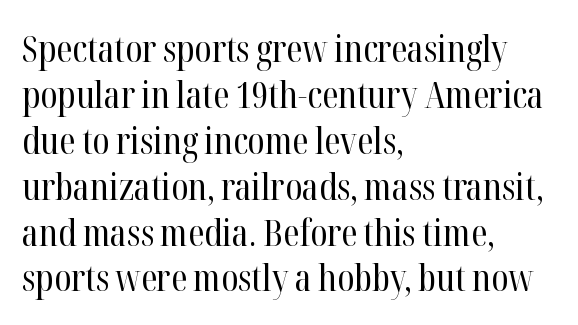
The image shows 37 px regular-weight, condensed serif type, upright; set left-aligned, line spacing 1.24x, normal letter spacing, not underlined; high stroke contrast and a medium x-height.
